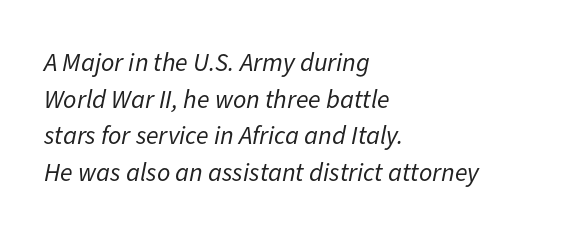
The image shows 26 px text type, italic (leaning right); set left-aligned, normal line spacing (1.41x), normal letter spacing, not underlined.
